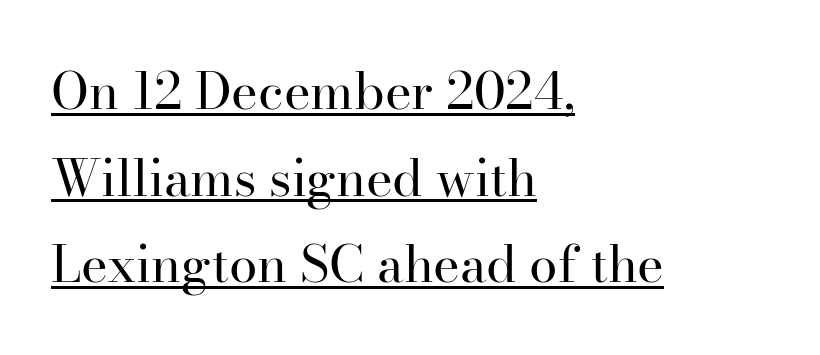
{"serif": "yes", "italic": "no", "bold": "no", "weight": "regular", "width": "normal", "stroke_contrast": "high", "x_height": "small", "monospaced": "no", "underline": "yes", "align": "left", "line_spacing": "normal", "line_spacing_ratio": 1.7, "letter_spacing": "normal", "letter_spacing_em": 0.0, "glyph_px": 51}
